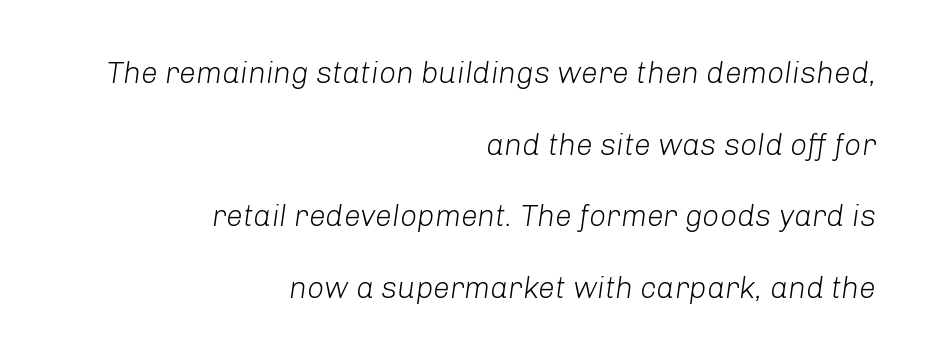
{"italic": "yes", "lean": "right", "slant_degrees": 8, "bold": "no", "weight": "light", "width": "normal", "stroke_contrast": "low", "x_height": "medium", "monospaced": "no", "underline": "no", "align": "right", "line_spacing": "loose", "line_spacing_ratio": 2.39, "letter_spacing": "normal", "letter_spacing_em": 0.0, "glyph_px": 30}
